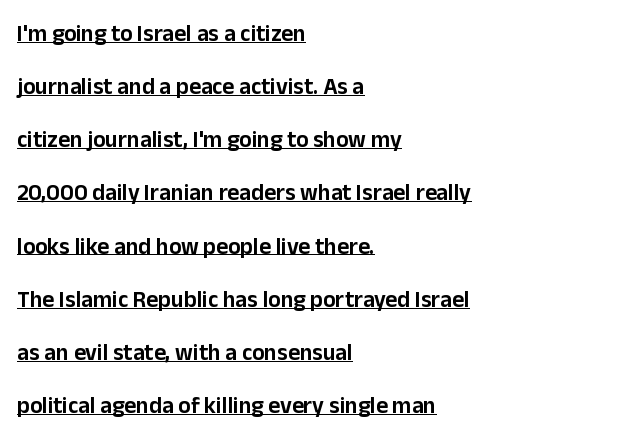
Q: Is the text italic (slanted)? A: No, it is upright.
Q: Is the text underlined? A: Yes.
Q: How is the paragraph aligned? A: Left-aligned.
Q: Is the spacing between letters normal or unusually wide? A: Normal.
Q: Is the spacing between lines tight, normal or loose? A: Loose.
